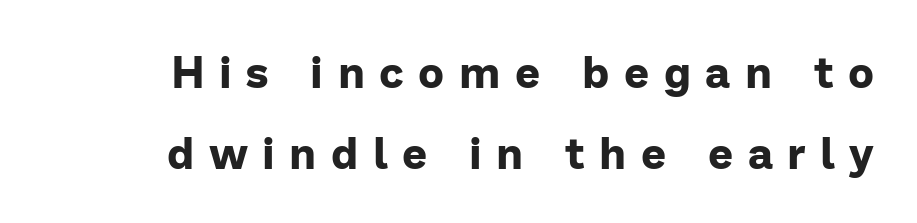
{"serif": "no", "italic": "no", "bold": "yes", "weight": "bold", "width": "normal", "stroke_contrast": "low", "x_height": "medium", "monospaced": "no", "underline": "no", "line_spacing_ratio": 1.85, "letter_spacing": "wide", "letter_spacing_em": 0.33, "glyph_px": 44}
